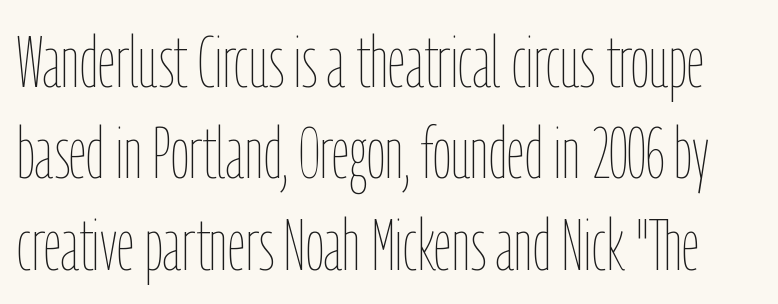
{"italic": "no", "bold": "no", "weight": "thin", "width": "condensed", "stroke_contrast": "low", "x_height": "medium", "monospaced": "no", "underline": "no", "line_spacing": "normal", "line_spacing_ratio": 1.27, "letter_spacing": "normal", "letter_spacing_em": 0.0, "glyph_px": 72}
